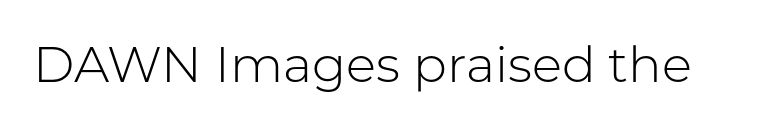
Q: Is the text bold? A: No.
Q: Is the text italic (slanted)? A: No, it is upright.
Q: Is the typeface a serif or a sans-serif typeface? A: Sans-serif.
Q: Is the text underlined? A: No.
Q: Is the spacing between letters normal or unusually wide? A: Normal.
Q: Width (condensed, normal, or wide)? A: Normal.
Q: Stroke contrast? A: Low.
Q: x-height? A: Medium.
Q: Monospaced? A: No.
